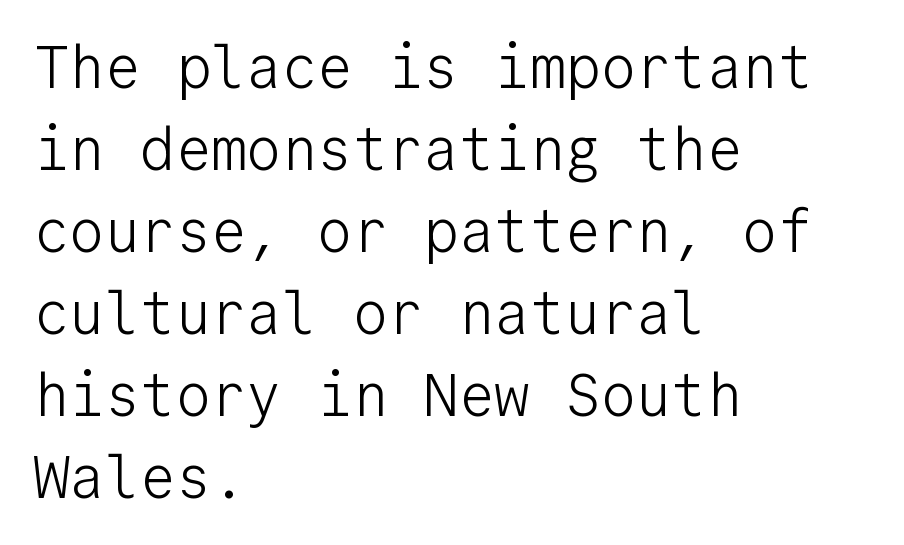
The image shows 59 px light sans-serif type, upright, monospaced; set left-aligned, normal line spacing (1.39x), normal letter spacing, not underlined; low stroke contrast and a medium x-height.
